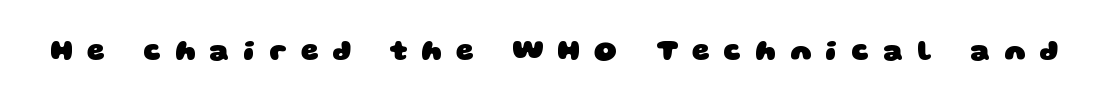
{"serif": "no", "bold": "yes", "weight": "heavy", "width": "wide", "stroke_contrast": "low", "x_height": "large", "monospaced": "no", "underline": "no", "letter_spacing": "wide", "letter_spacing_em": 0.5, "glyph_px": 28}
